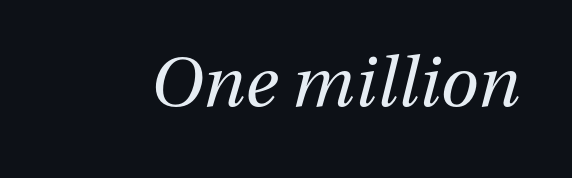
Q: Is the text bold? A: No.
Q: Is the text italic (slanted)? A: Yes, it leans right by about 13 degrees.
Q: Is the text underlined? A: No.
Q: Is the spacing between letters normal or unusually wide? A: Normal.
Q: Width (condensed, normal, or wide)? A: Normal.
Q: Stroke contrast? A: Medium.
Q: x-height? A: Medium.
Q: Monospaced? A: No.
